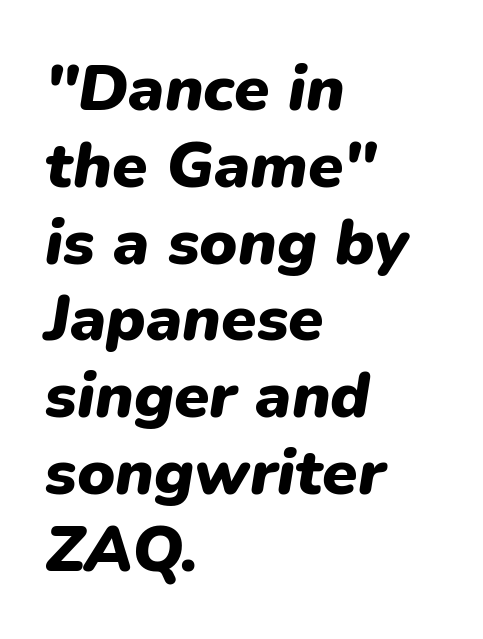
{"italic": "yes", "lean": "right", "slant_degrees": 9, "bold": "yes", "weight": "heavy", "width": "normal", "stroke_contrast": "low", "x_height": "medium", "monospaced": "no", "underline": "no", "align": "left", "line_spacing_ratio": 1.2, "letter_spacing": "normal", "letter_spacing_em": 0.0, "glyph_px": 64}
